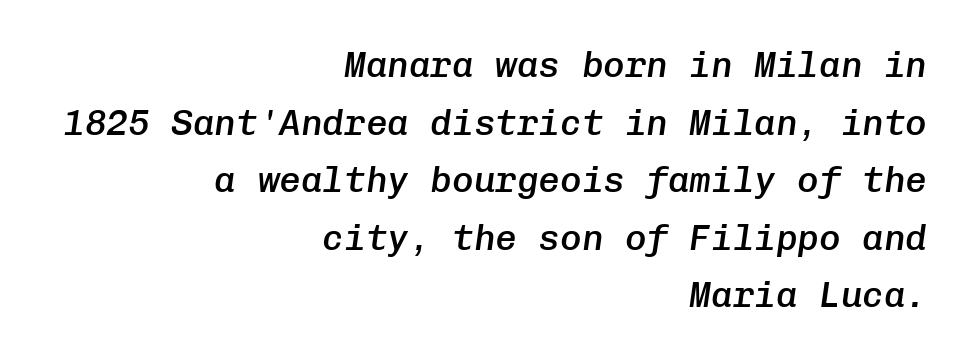
The specimen reads as italic at a glance. The specimen omits any rule beneath the text block's lines. A normal amount of white space separates one row of letters from the next. Compared with an ordinary text face, these strokes are moderately heavier — a semibold. Every character here occupies the same horizontal width, giving the sample a typewriter-like rhythm.
